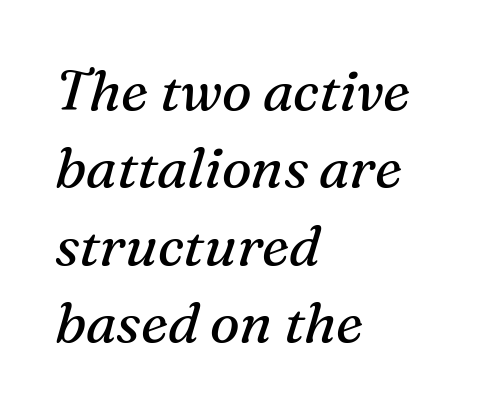
The image shows 56 px regular-weight serif type, italic (leaning right); set left-aligned, normal line spacing (1.38x), normal letter spacing, not underlined; medium stroke contrast and a medium x-height.
